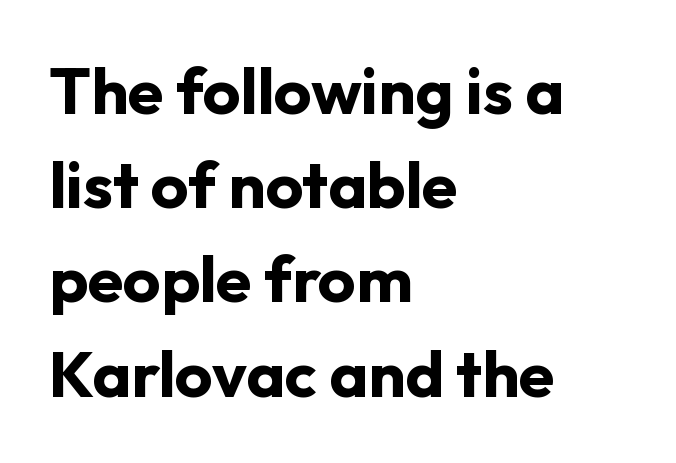
Q: Is the text bold? A: Yes.
Q: Is the text italic (slanted)? A: No, it is upright.
Q: Is the typeface a serif or a sans-serif typeface? A: Sans-serif.
Q: Is the text underlined? A: No.
Q: How is the paragraph aligned? A: Left-aligned.
Q: Is the spacing between letters normal or unusually wide? A: Normal.
Q: Is the spacing between lines tight, normal or loose? A: Normal.
Q: Width (condensed, normal, or wide)? A: Normal.
Q: Stroke contrast? A: Low.
Q: x-height? A: Medium.
Q: Monospaced? A: No.
